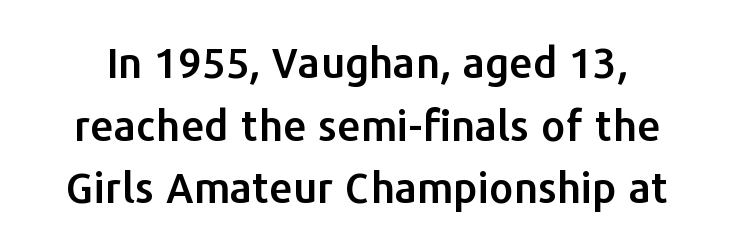
The image shows 42 px sans-serif type, upright; set normal line spacing (1.49x), normal letter spacing, not underlined; low stroke contrast and a medium x-height.
